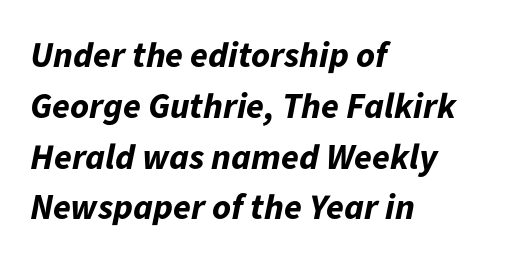
Q: Is the text bold? A: Yes.
Q: Is the text italic (slanted)? A: Yes, it leans right by about 11 degrees.
Q: Is the text underlined? A: No.
Q: How is the paragraph aligned? A: Left-aligned.
Q: Is the spacing between letters normal or unusually wide? A: Normal.
Q: Is the spacing between lines tight, normal or loose? A: Normal.
Q: Width (condensed, normal, or wide)? A: Normal.
Q: Stroke contrast? A: Low.
Q: x-height? A: Medium.
Q: Monospaced? A: No.
